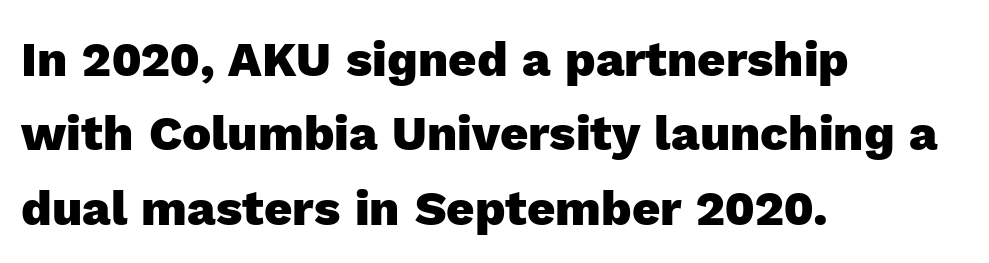
Q: Is the text bold? A: Yes.
Q: Is the text italic (slanted)? A: No, it is upright.
Q: Is the typeface a serif or a sans-serif typeface? A: Sans-serif.
Q: Is the text underlined? A: No.
Q: How is the paragraph aligned? A: Left-aligned.
Q: Is the spacing between letters normal or unusually wide? A: Normal.
Q: Is the spacing between lines tight, normal or loose? A: Normal.
Q: Width (condensed, normal, or wide)? A: Normal.
Q: x-height? A: Medium.
Q: Monospaced? A: No.
